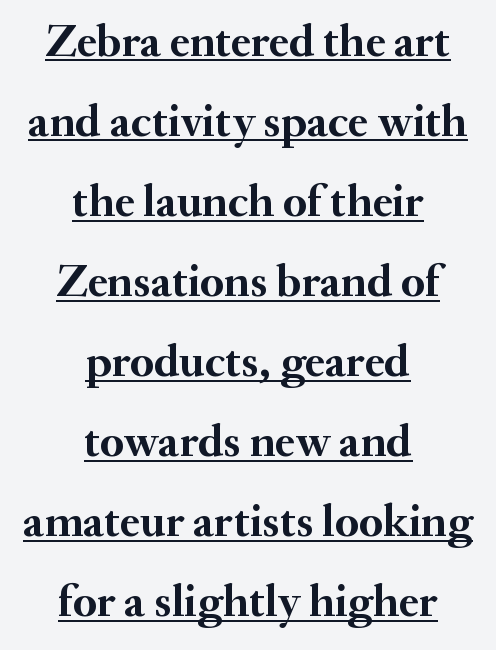
{"serif": "yes", "italic": "no", "bold": "yes", "weight": "semibold", "width": "normal", "stroke_contrast": "medium", "x_height": "small", "monospaced": "no", "underline": "yes", "align": "center", "line_spacing_ratio": 1.74, "letter_spacing": "normal", "letter_spacing_em": 0.0, "glyph_px": 46}
